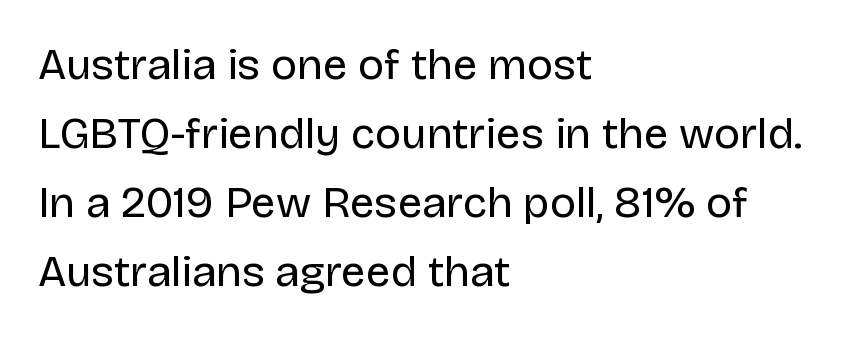
Posture: vertical. The weight would be labelled regular, book, light, or lighter still. Each new line begins a customary step beneath the previous one. The glyphs are unaccompanied by any horizontal stroke below them. You could not count columns in this text — the font is proportionally spaced.
